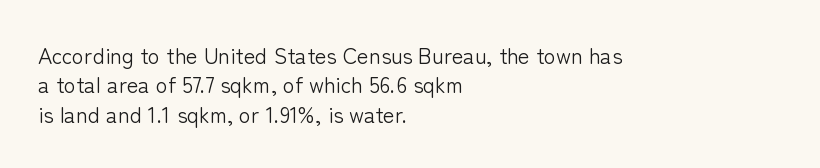
Q: Is the text bold? A: No.
Q: Is the text italic (slanted)? A: No, it is upright.
Q: Is the text underlined? A: No.
Q: How is the paragraph aligned? A: Left-aligned.
Q: Is the spacing between letters normal or unusually wide? A: Normal.
Q: Is the spacing between lines tight, normal or loose? A: Normal.
